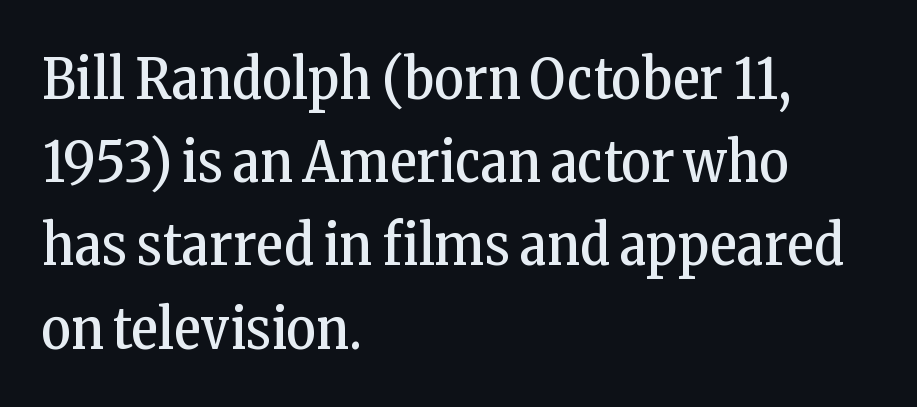
{"serif": "yes", "italic": "no", "bold": "no", "weight": "regular", "width": "condensed", "stroke_contrast": "low", "x_height": "medium", "monospaced": "no", "underline": "no", "align": "left", "line_spacing": "normal", "line_spacing_ratio": 1.46, "letter_spacing": "normal", "letter_spacing_em": 0.0, "glyph_px": 57}
